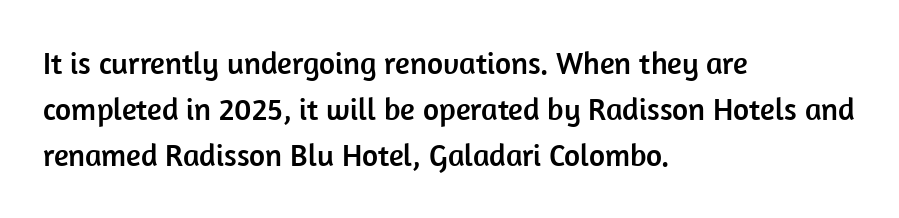
{"serif": "no", "italic": "no", "width": "normal", "stroke_contrast": "low", "x_height": "medium", "monospaced": "no", "underline": "no", "align": "left", "line_spacing": "normal", "line_spacing_ratio": 1.49, "letter_spacing": "normal", "letter_spacing_em": 0.0, "glyph_px": 31}
